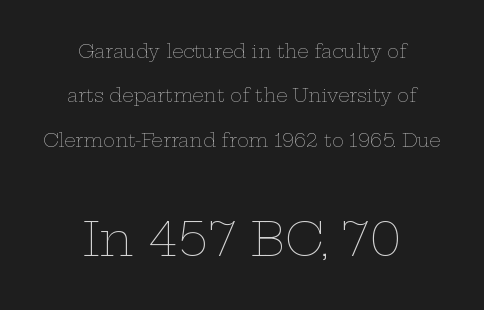
{"italic": "no", "bold": "no", "weight": "thin", "width": "wide", "stroke_contrast": "low", "x_height": "medium", "monospaced": "no", "underline": "no", "align": "center", "line_spacing": "loose", "line_spacing_ratio": 2.47, "letter_spacing": "normal", "letter_spacing_em": 0.0, "larger_block": "second", "size_ratio": 2.56, "glyph_px": 46}
